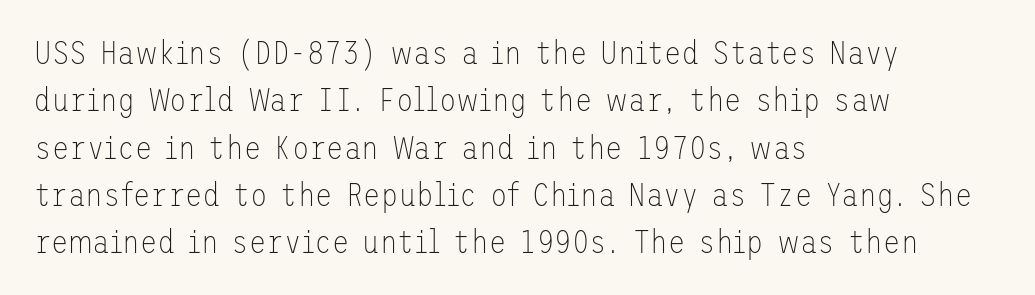
{"serif": "no", "italic": "no", "bold": "no", "weight": "thin", "width": "normal", "stroke_contrast": "low", "x_height": "medium", "underline": "no", "align": "left", "line_spacing": "normal", "line_spacing_ratio": 1.48, "letter_spacing": "normal", "letter_spacing_em": 0.0, "glyph_px": 32}
